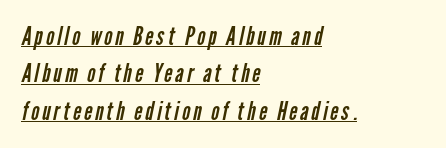
Summary of weight: not heavy and not bold. These lines sit exactly where default settings would place them. Where is the straight margin? On the left. Emphasis is given by a line drawn under the lettering.
